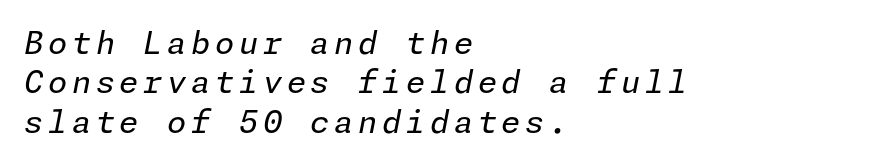
{"italic": "yes", "lean": "right", "slant_degrees": 11, "bold": "no", "weight": "regular", "width": "normal", "stroke_contrast": "low", "x_height": "medium", "underline": "no", "align": "left", "line_spacing": "normal", "line_spacing_ratio": 1.27, "glyph_px": 31}
